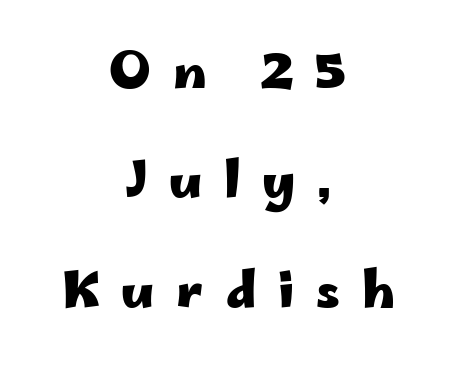
{"serif": "no", "italic": "no", "bold": "yes", "weight": "heavy", "width": "wide", "stroke_contrast": "low", "x_height": "small", "monospaced": "no", "underline": "no", "align": "center", "line_spacing": "loose", "line_spacing_ratio": 2.23, "letter_spacing": "wide", "letter_spacing_em": 0.44, "glyph_px": 49}
